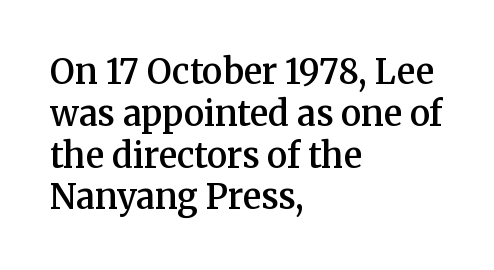
Q: Is the text bold? A: Semi-bold.
Q: Is the text italic (slanted)? A: No, it is upright.
Q: Is the typeface a serif or a sans-serif typeface? A: Serif.
Q: Is the text underlined? A: No.
Q: How is the paragraph aligned? A: Left-aligned.
Q: Is the spacing between letters normal or unusually wide? A: Normal.
Q: Width (condensed, normal, or wide)? A: Normal.
Q: Stroke contrast? A: Medium.
Q: x-height? A: Medium.
Q: Monospaced? A: No.
